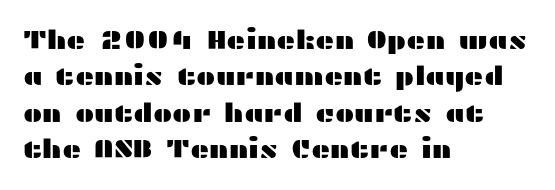
The image shows 26 px text type, upright; set left-aligned, normal line spacing (1.4x), normal letter spacing, not underlined.
